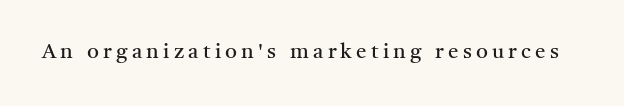
Italic? Not at all — the glyphs are vertical. The zone under the glyphs is completely vacant. Letter spacing: wide. Nothing heavy about these letters — not bold at all.
